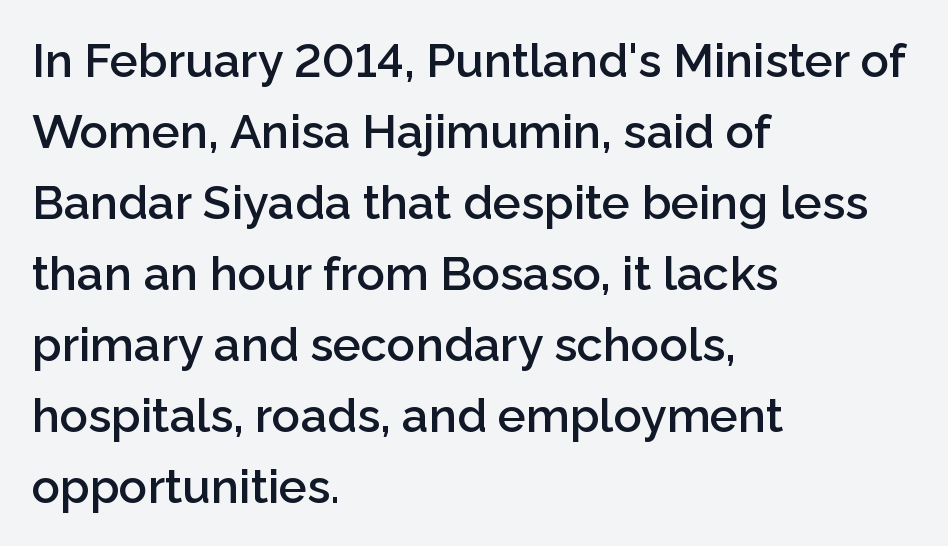
Bare-footed words on every line. The letters advance in unequal steps, a hallmark of proportional type. Do the letters lean? They stand straight. Notice the strokes are somewhat thickened but not fully heavy: this is a semibold. Notice how descenders clear the ascenders below comfortably — that's standard leading.
